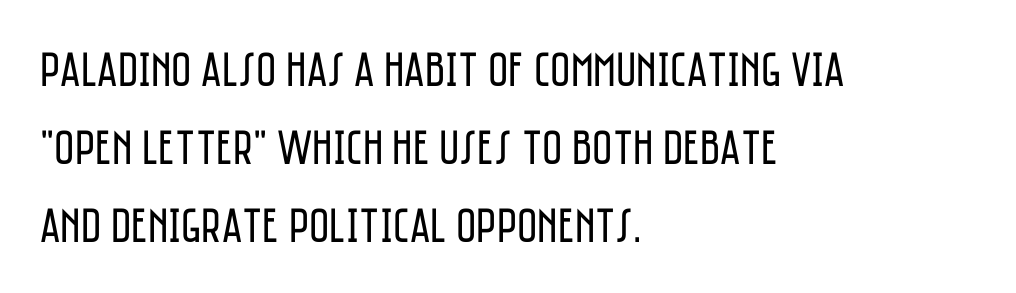
Q: Is the text bold? A: No.
Q: Is the text italic (slanted)? A: No, it is upright.
Q: Is the typeface a serif or a sans-serif typeface? A: Sans-serif.
Q: Is the text underlined? A: No.
Q: How is the paragraph aligned? A: Left-aligned.
Q: Is the spacing between letters normal or unusually wide? A: Normal.
Q: Is the spacing between lines tight, normal or loose? A: Normal.
Q: Width (condensed, normal, or wide)? A: Condensed.
Q: Stroke contrast? A: Low.
Q: x-height? A: Large.
Q: Monospaced? A: No.
